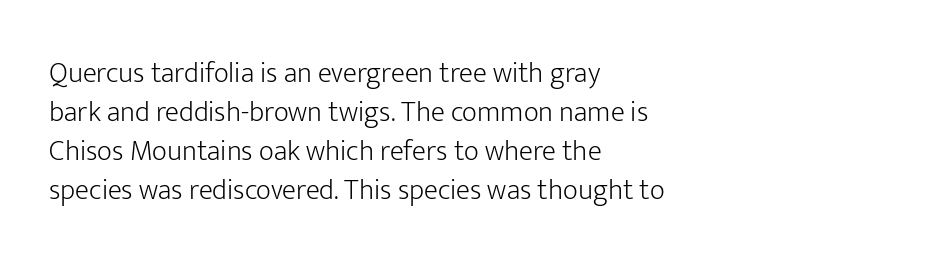
Q: Is the text bold? A: No.
Q: Is the text italic (slanted)? A: No, it is upright.
Q: Is the typeface a serif or a sans-serif typeface? A: Sans-serif.
Q: Is the text underlined? A: No.
Q: How is the paragraph aligned? A: Left-aligned.
Q: Is the spacing between letters normal or unusually wide? A: Normal.
Q: Is the spacing between lines tight, normal or loose? A: Normal.
Q: Width (condensed, normal, or wide)? A: Normal.
Q: Stroke contrast? A: Low.
Q: x-height? A: Medium.
Q: Monospaced? A: No.
